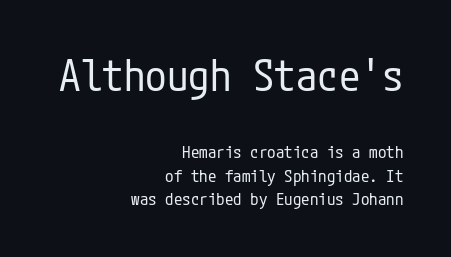
Q: Is the text bold? A: No.
Q: Is the text italic (slanted)? A: No, it is upright.
Q: Is the typeface a serif or a sans-serif typeface? A: Sans-serif.
Q: Is the text underlined? A: No.
Q: How is the paragraph aligned? A: Right-aligned.
Q: Is the spacing between letters normal or unusually wide? A: Normal.
Q: Is the spacing between lines tight, normal or loose? A: Normal.
Q: Which block of text is set in a larger size, the first (top) or the second (bottom)? A: The first (top) one.
Q: Width (condensed, normal, or wide)? A: Condensed.
Q: Stroke contrast? A: Low.
Q: x-height? A: Medium.
